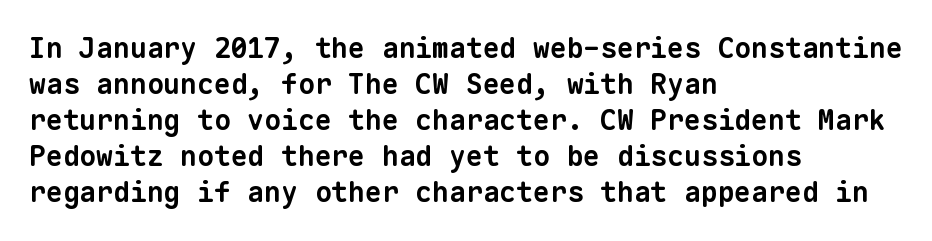
The designer left line spacing at the default. Each glyph is drawn with heavy, bold strokes. A bare baseline throughout the passage. This is sans-serif lettering, the kind often seen on screens and signage.
